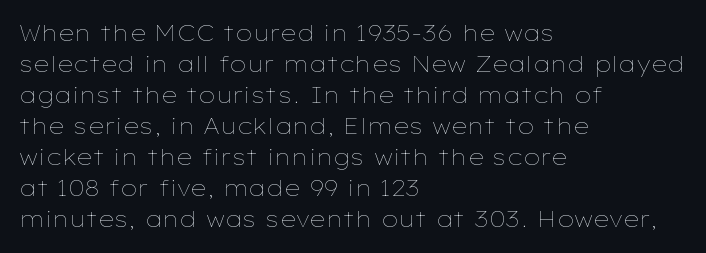
Q: Is the text bold? A: No.
Q: Is the text italic (slanted)? A: No, it is upright.
Q: Is the text underlined? A: No.
Q: How is the paragraph aligned? A: Left-aligned.
Q: Is the spacing between letters normal or unusually wide? A: Normal.
Q: Is the spacing between lines tight, normal or loose? A: Normal.
